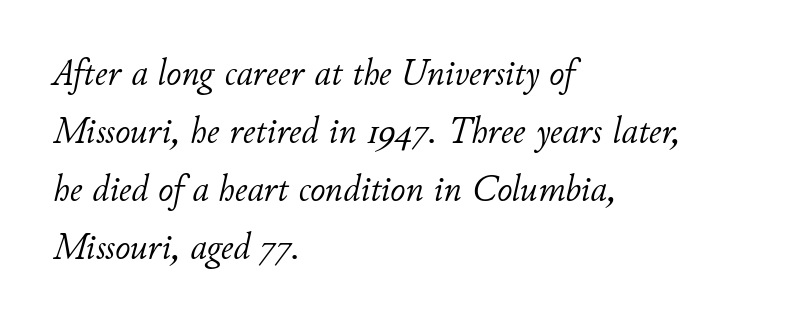
The image shows 37 px light type, italic (leaning right); set left-aligned, normal line spacing (1.57x), normal letter spacing, not underlined; low stroke contrast and a small x-height.
